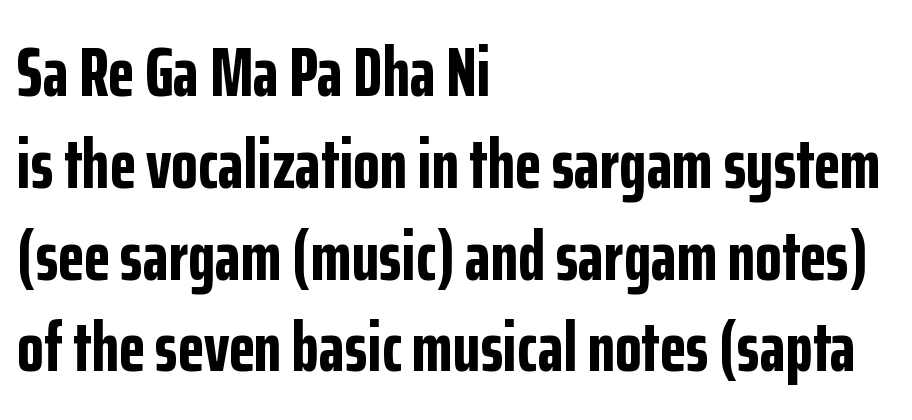
The image shows 69 px bold, condensed sans-serif type, upright; set left-aligned, normal line spacing (1.33x), normal letter spacing, not underlined; low stroke contrast and a medium x-height.
